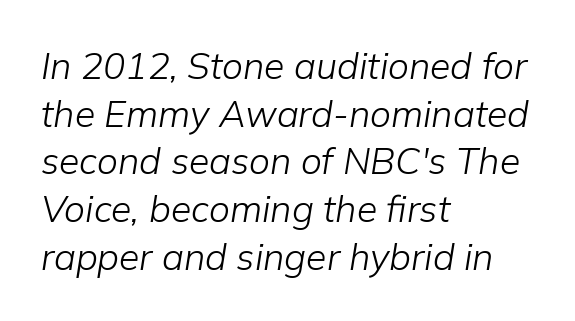
{"italic": "yes", "lean": "right", "slant_degrees": 9, "bold": "no", "weight": "light", "width": "normal", "stroke_contrast": "low", "x_height": "medium", "monospaced": "no", "underline": "no", "align": "left", "line_spacing": "normal", "line_spacing_ratio": 1.29, "letter_spacing": "normal", "letter_spacing_em": 0.0, "glyph_px": 37}
